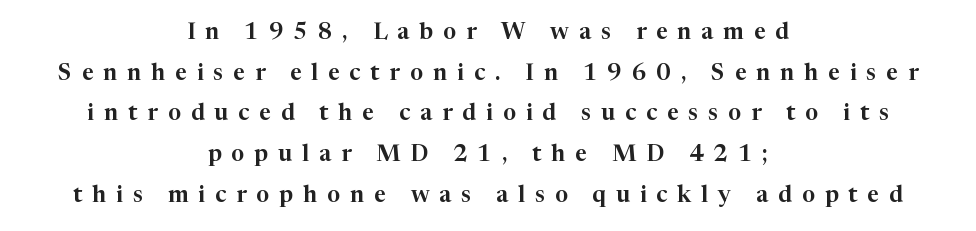
The image shows 23 px text type, upright; set centered, line spacing 1.77x, unusually wide letter spacing (+0.43 em), not underlined.
